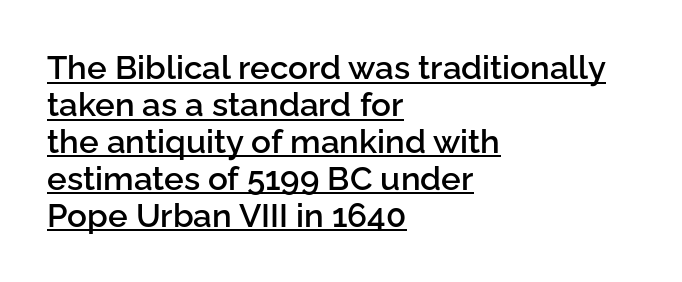
Q: Is the text bold? A: Semi-bold.
Q: Is the text italic (slanted)? A: No, it is upright.
Q: Is the typeface a serif or a sans-serif typeface? A: Sans-serif.
Q: Is the text underlined? A: Yes.
Q: How is the paragraph aligned? A: Left-aligned.
Q: Is the spacing between letters normal or unusually wide? A: Normal.
Q: Is the spacing between lines tight, normal or loose? A: Tight.
Q: Width (condensed, normal, or wide)? A: Normal.
Q: Stroke contrast? A: Low.
Q: x-height? A: Medium.
Q: Monospaced? A: No.
